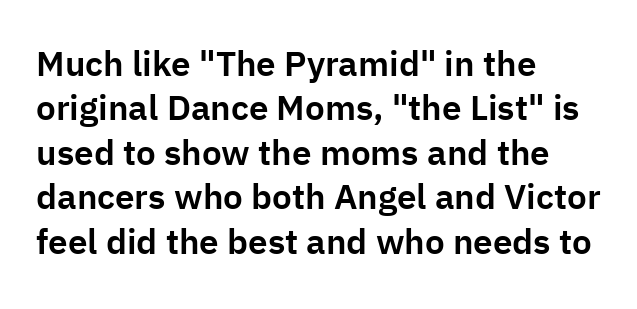
Q: Is the text italic (slanted)? A: No, it is upright.
Q: Is the typeface a serif or a sans-serif typeface? A: Sans-serif.
Q: Is the text underlined? A: No.
Q: How is the paragraph aligned? A: Left-aligned.
Q: Is the spacing between letters normal or unusually wide? A: Normal.
Q: Is the spacing between lines tight, normal or loose? A: Normal.
Q: Width (condensed, normal, or wide)? A: Normal.
Q: Stroke contrast? A: Low.
Q: x-height? A: Medium.
Q: Monospaced? A: No.
